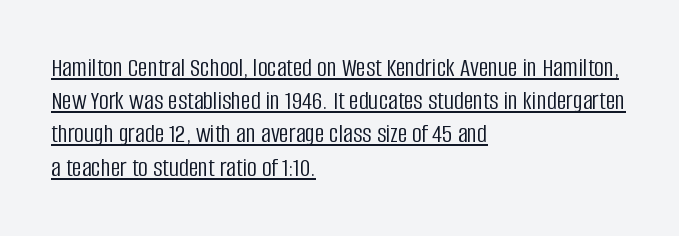
{"italic": "no", "bold": "no", "underline": "yes", "align": "left", "line_spacing_ratio": 1.23, "letter_spacing": "normal", "letter_spacing_em": 0.0, "glyph_px": 27}
